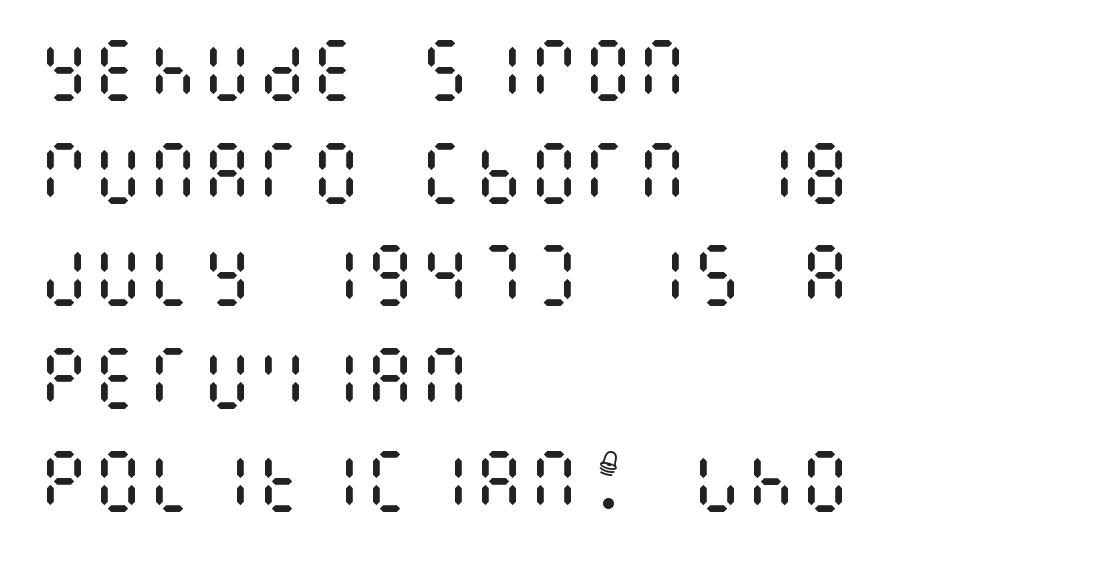
Is the stroke heavy? The answer is a plain regular-or-lighter. What's the leading like? Ordinary, nothing unusual. The passage shown is not underscored anywhere. A roman cut, with each character standing at attention.
